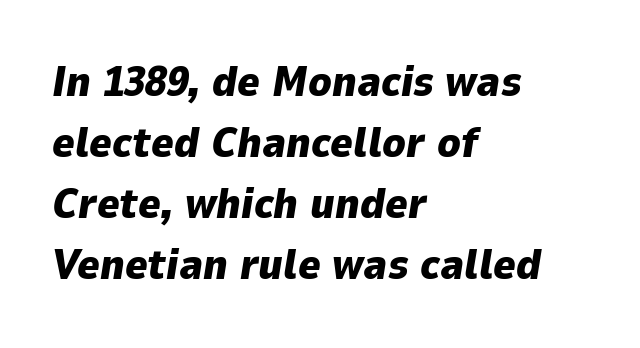
The image shows 43 px heavy type, italic (leaning right); set left-aligned, normal line spacing (1.42x), normal letter spacing, not underlined; low stroke contrast and a medium x-height.
